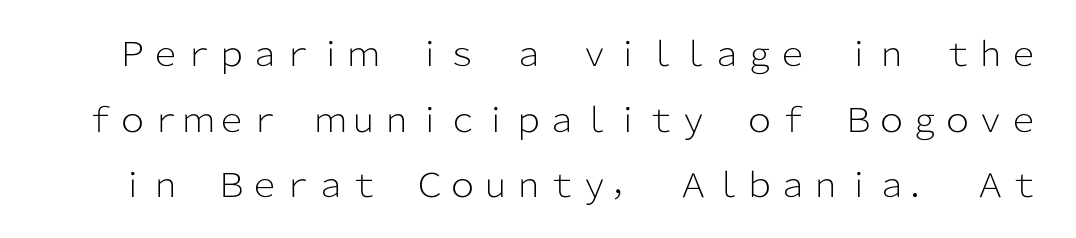
Classification — sans serif. Descenders hang freely into open space. The rendering uses natural spacing where letterforms have individual widths. Default kerning and tracking; the words read as compact shapes. The lettering holds an erect, upright posture throughout. Weight: in the light-to-regular range.
